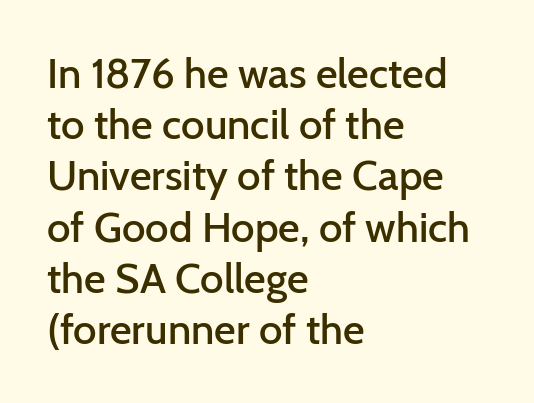
Heft: intermediate — a semibold. The passage shown is typed in a proportional face where columns would drift. These lines keep a tight, regular rhythm from letter to letter. This is roman type, the default non-slanted kind. Regarding serifs, this sample does without them. Each row of text sits above clean, open space.
